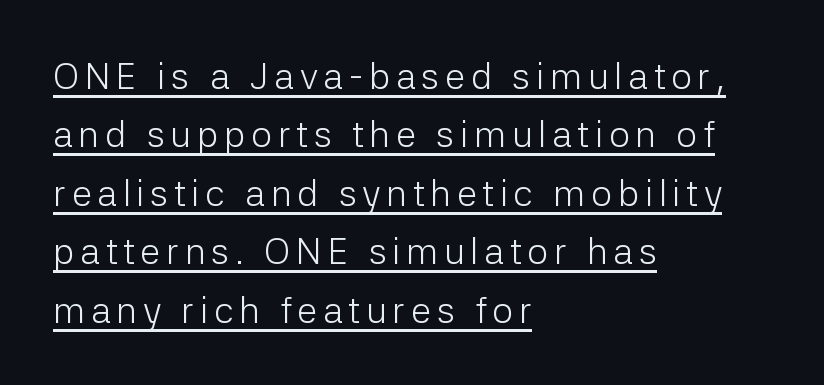
Q: Is the text bold? A: No.
Q: Is the text italic (slanted)? A: No, it is upright.
Q: Is the typeface a serif or a sans-serif typeface? A: Sans-serif.
Q: Is the text underlined? A: Yes.
Q: How is the paragraph aligned? A: Left-aligned.
Q: Is the spacing between lines tight, normal or loose? A: Normal.
Q: Width (condensed, normal, or wide)? A: Normal.
Q: Stroke contrast? A: Low.
Q: x-height? A: Medium.
Q: Monospaced? A: No.
